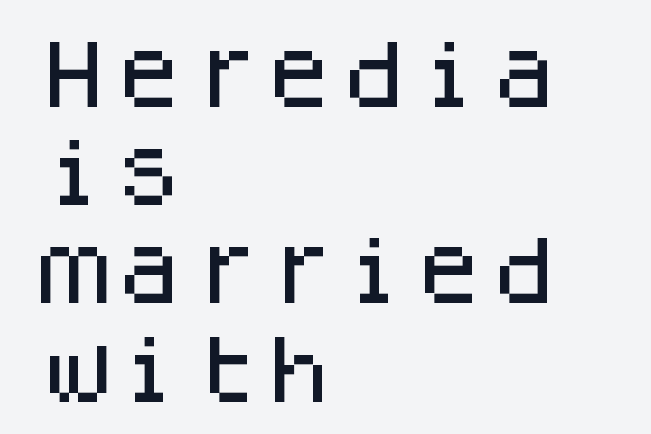
The image shows 75 px sans-serif type, upright, monospaced; set left-aligned, normal line spacing (1.31x), normal letter spacing, not underlined; low stroke contrast and a large x-height.
